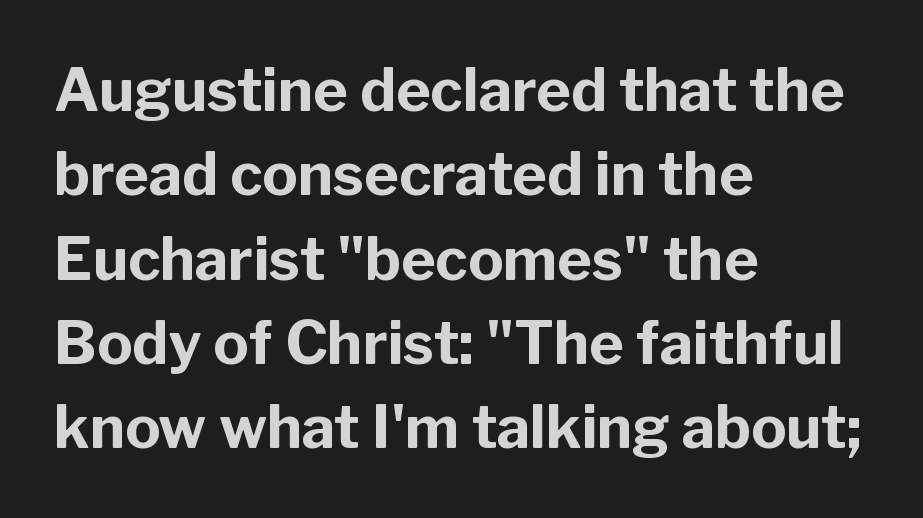
Q: Is the text bold? A: Yes.
Q: Is the text italic (slanted)? A: No, it is upright.
Q: Is the typeface a serif or a sans-serif typeface? A: Sans-serif.
Q: Is the text underlined? A: No.
Q: How is the paragraph aligned? A: Left-aligned.
Q: Is the spacing between letters normal or unusually wide? A: Normal.
Q: Is the spacing between lines tight, normal or loose? A: Normal.
Q: Width (condensed, normal, or wide)? A: Normal.
Q: Stroke contrast? A: Low.
Q: x-height? A: Medium.
Q: Monospaced? A: No.
